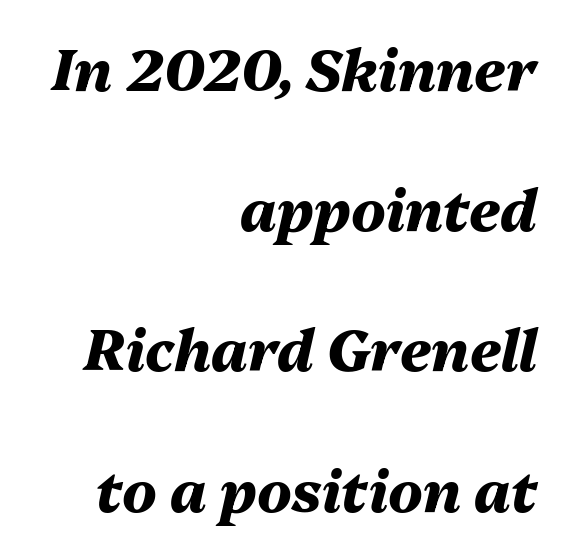
Q: Is the text bold? A: Yes.
Q: Is the text italic (slanted)? A: Yes, it leans right by about 13 degrees.
Q: Is the text underlined? A: No.
Q: How is the paragraph aligned? A: Right-aligned.
Q: Is the spacing between letters normal or unusually wide? A: Normal.
Q: Is the spacing between lines tight, normal or loose? A: Loose.
Q: Width (condensed, normal, or wide)? A: Normal.
Q: Stroke contrast? A: Medium.
Q: x-height? A: Medium.
Q: Monospaced? A: No.
